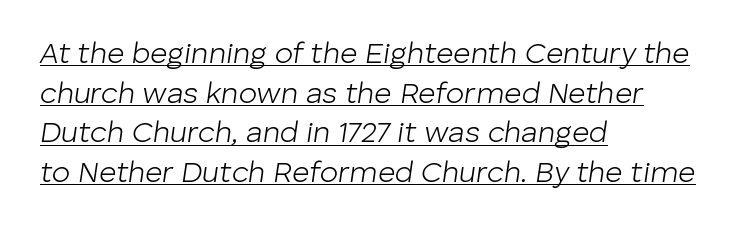
{"italic": "yes", "lean": "right", "slant_degrees": 8, "bold": "no", "weight": "light", "width": "normal", "stroke_contrast": "low", "x_height": "medium", "monospaced": "no", "underline": "yes", "align": "left", "line_spacing": "normal", "line_spacing_ratio": 1.32, "letter_spacing": "normal", "letter_spacing_em": 0.0, "glyph_px": 30}
